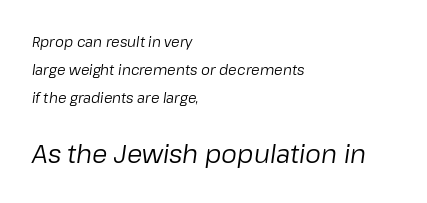
{"italic": "yes", "lean": "right", "slant_degrees": 8, "bold": "no", "underline": "no", "align": "left", "line_spacing": "loose", "line_spacing_ratio": 1.99, "letter_spacing": "normal", "letter_spacing_em": 0.0, "larger_block": "second", "size_ratio": 1.79, "glyph_px": 25}
